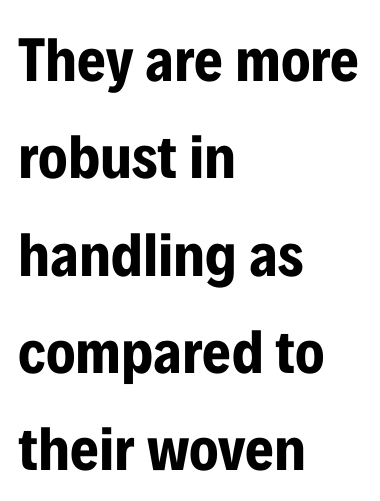
The image shows 62 px bold, condensed sans-serif type, upright; set left-aligned, normal line spacing (1.57x), normal letter spacing, not underlined; low stroke contrast and a medium x-height.
